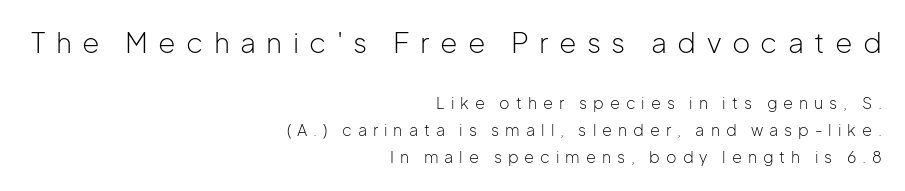
The image shows 28 px light sans-serif type, upright; set right-aligned, normal line spacing (1.68x), unusually wide letter spacing (+0.37 em), not underlined; the first (top) block is 1.75x larger; low stroke contrast and a medium x-height.
